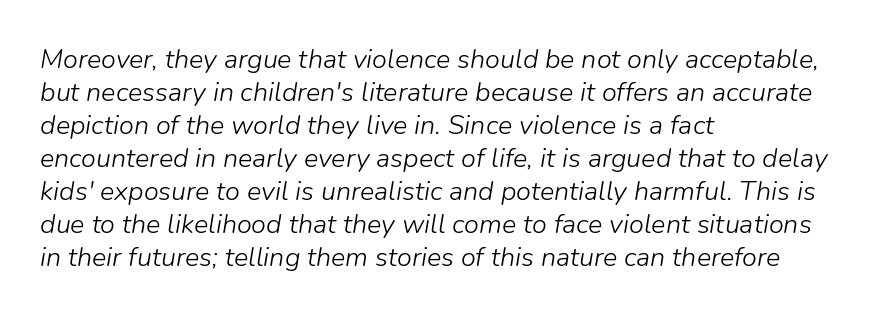
Q: Is the text bold? A: No.
Q: Is the text italic (slanted)? A: Yes, it leans right by about 9 degrees.
Q: Is the text underlined? A: No.
Q: How is the paragraph aligned? A: Left-aligned.
Q: Is the spacing between letters normal or unusually wide? A: Normal.
